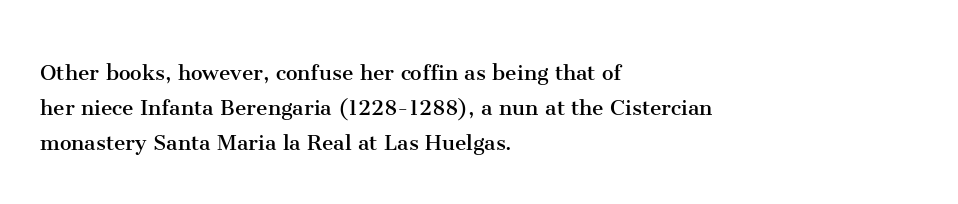
{"italic": "no", "bold": "no", "underline": "no", "align": "left", "line_spacing": "normal", "line_spacing_ratio": 1.34, "letter_spacing": "normal", "letter_spacing_em": 0.0, "glyph_px": 26}
